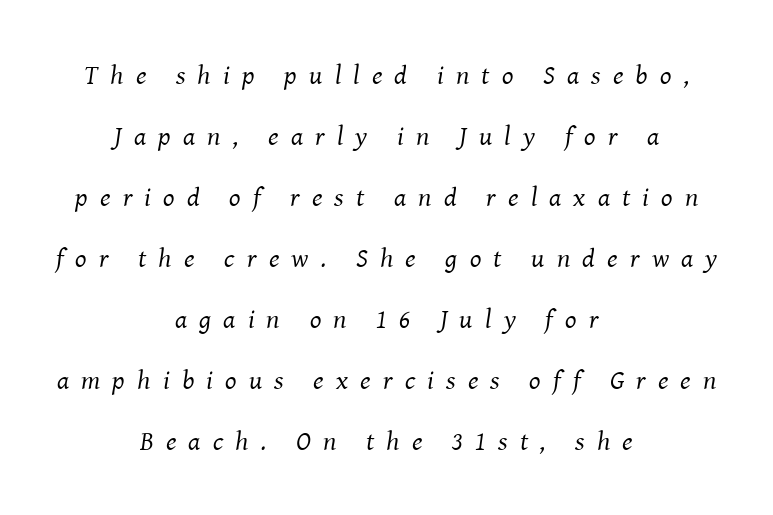
Q: Is the text bold? A: No.
Q: Is the text italic (slanted)? A: Yes, it leans right by about 8 degrees.
Q: Is the text underlined? A: No.
Q: How is the paragraph aligned? A: Centered.
Q: Is the spacing between letters normal or unusually wide? A: Unusually wide.
Q: Is the spacing between lines tight, normal or loose? A: Loose.
